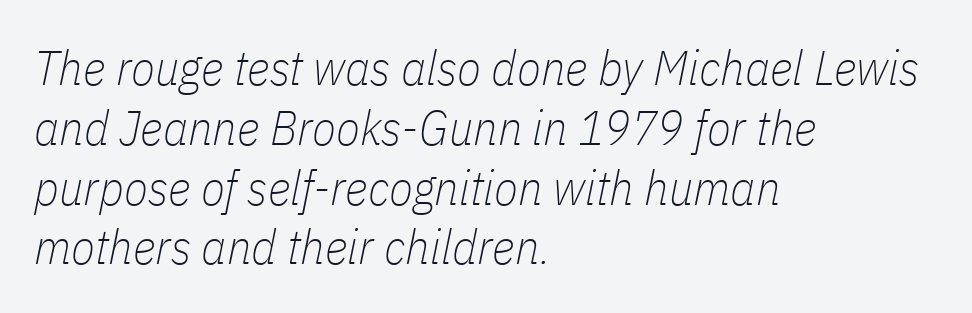
The image shows 49 px thin, condensed type, italic (leaning right); set left-aligned, line spacing 1.22x, normal letter spacing, not underlined; low stroke contrast and a medium x-height.
